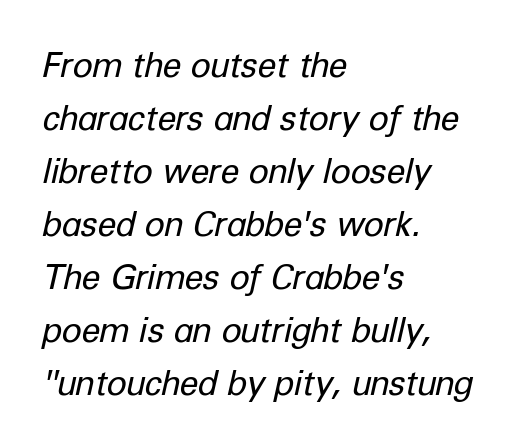
Q: Is the text bold? A: No.
Q: Is the text italic (slanted)? A: Yes, it leans right by about 12 degrees.
Q: Is the text underlined? A: No.
Q: How is the paragraph aligned? A: Left-aligned.
Q: Is the spacing between letters normal or unusually wide? A: Normal.
Q: Is the spacing between lines tight, normal or loose? A: Normal.
Q: Width (condensed, normal, or wide)? A: Normal.
Q: Stroke contrast? A: Low.
Q: x-height? A: Medium.
Q: Monospaced? A: No.
